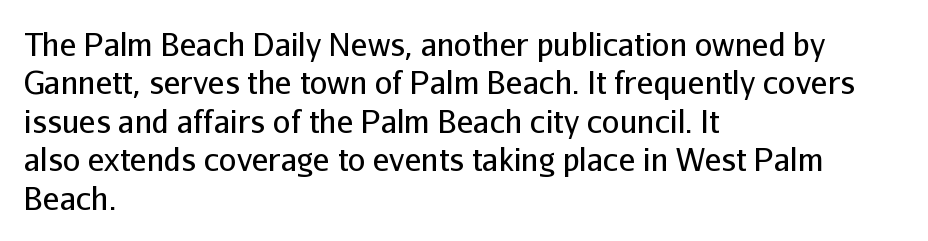
Q: Is the text bold? A: No.
Q: Is the text italic (slanted)? A: No, it is upright.
Q: Is the typeface a serif or a sans-serif typeface? A: Sans-serif.
Q: Is the text underlined? A: No.
Q: How is the paragraph aligned? A: Left-aligned.
Q: Is the spacing between letters normal or unusually wide? A: Normal.
Q: Width (condensed, normal, or wide)? A: Normal.
Q: Stroke contrast? A: Low.
Q: x-height? A: Medium.
Q: Monospaced? A: No.
